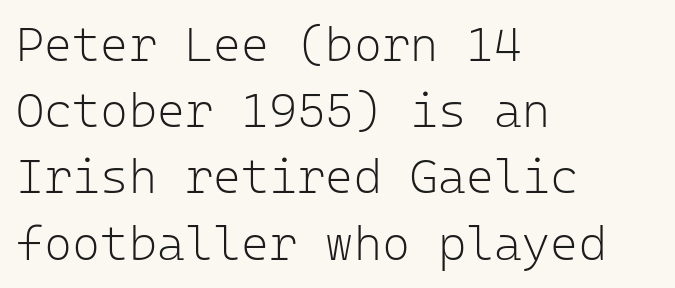
The image shows 48 px light sans-serif type, upright, monospaced; set left-aligned, normal line spacing (1.38x), normal letter spacing, not underlined; low stroke contrast and a medium x-height.
